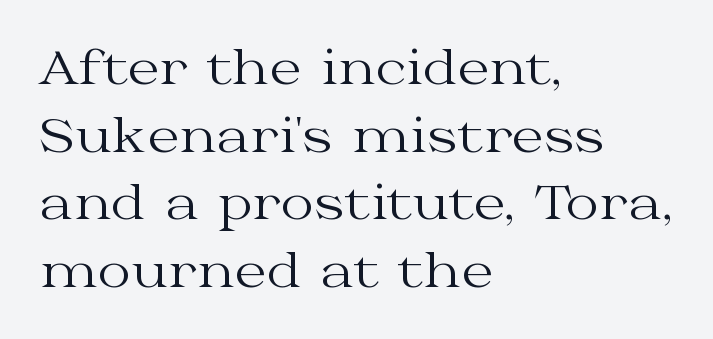
{"serif": "yes", "italic": "no", "bold": "no", "weight": "regular", "width": "wide", "stroke_contrast": "medium", "x_height": "medium", "monospaced": "no", "underline": "no", "align": "left", "line_spacing": "normal", "line_spacing_ratio": 1.47, "letter_spacing": "normal", "letter_spacing_em": 0.0, "glyph_px": 46}
